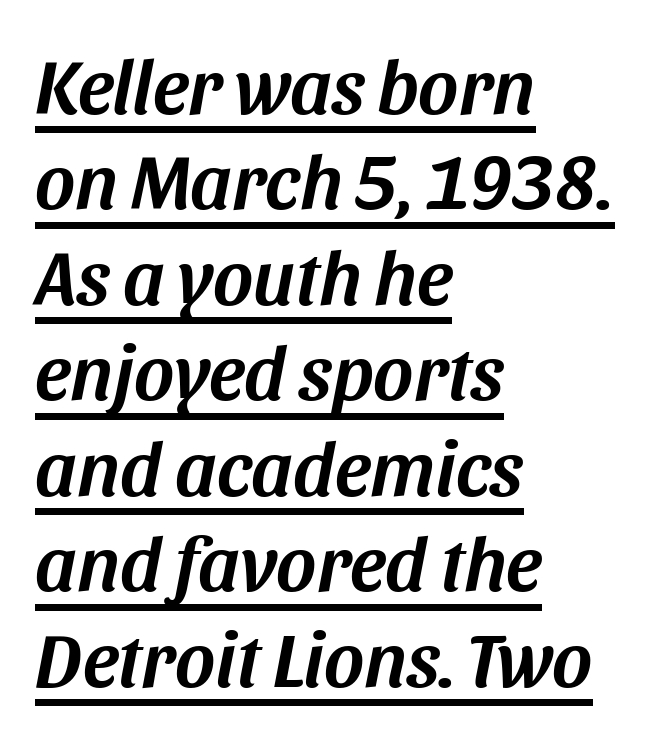
The rendering uses natural spacing where letterforms have individual widths. The face used here has a pronounced slope to its letters. This sample uses plain, unmodified letter spacing. Looks like someone drew a line under every word here.
